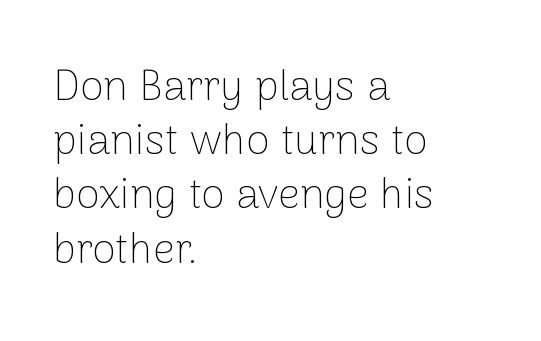
Q: Is the text bold? A: No.
Q: Is the text italic (slanted)? A: No, it is upright.
Q: Is the typeface a serif or a sans-serif typeface? A: Sans-serif.
Q: Is the text underlined? A: No.
Q: How is the paragraph aligned? A: Left-aligned.
Q: Is the spacing between letters normal or unusually wide? A: Normal.
Q: Is the spacing between lines tight, normal or loose? A: Normal.
Q: Width (condensed, normal, or wide)? A: Normal.
Q: Stroke contrast? A: Low.
Q: x-height? A: Medium.
Q: Monospaced? A: No.
